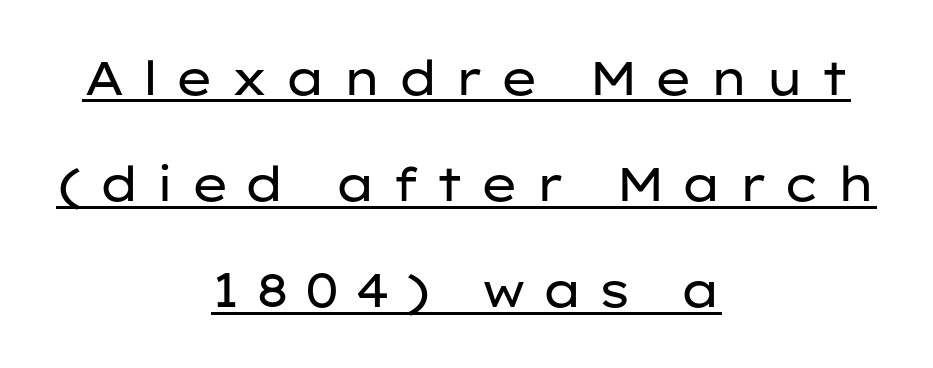
The image shows 47 px regular-weight, wide sans-serif type, upright; set centered, loose line spacing (2.26x), unusually wide letter spacing (+0.31 em), underlined; low stroke contrast and a medium x-height.
